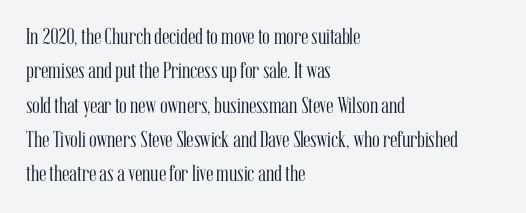
The image shows 23 px text type, upright; set left-aligned, normal line spacing (1.49x), normal letter spacing, not underlined.
